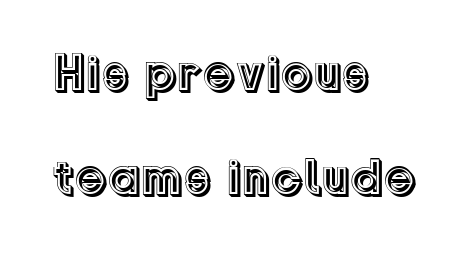
The gap between lines stays unmarked. This sample uses an upright cut, with every glyph sitting square on the baseline. A typesetter would call this leading open, well beyond the default. Leftover space on each line is placed entirely after the last word. Caption: standard tracking, unaltered.
